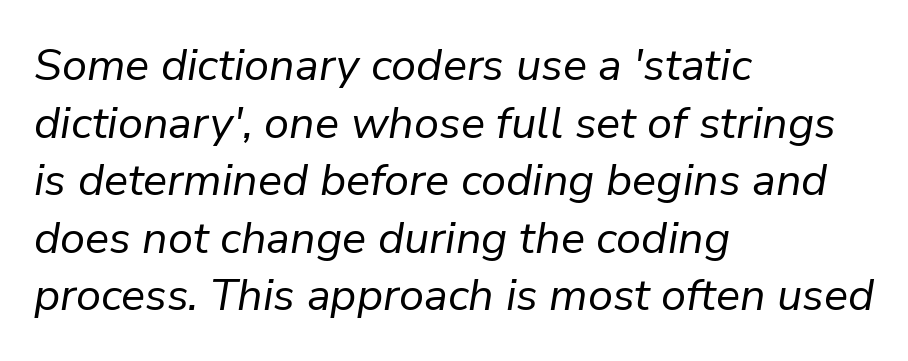
{"italic": "yes", "lean": "right", "slant_degrees": 9, "bold": "no", "weight": "regular", "width": "normal", "stroke_contrast": "low", "x_height": "medium", "monospaced": "no", "underline": "no", "align": "left", "line_spacing": "normal", "line_spacing_ratio": 1.28, "letter_spacing": "normal", "letter_spacing_em": 0.0, "glyph_px": 45}
